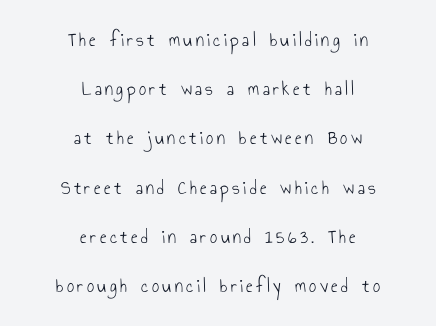
The image shows 20 px text type, upright; set centered, loose line spacing (2.46x), not underlined.
